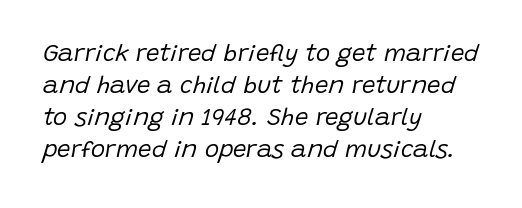
Q: Is the text bold? A: No.
Q: Is the text italic (slanted)? A: Yes, it leans right by about 15 degrees.
Q: Is the text underlined? A: No.
Q: How is the paragraph aligned? A: Left-aligned.
Q: Is the spacing between letters normal or unusually wide? A: Normal.
Q: Is the spacing between lines tight, normal or loose? A: Normal.
